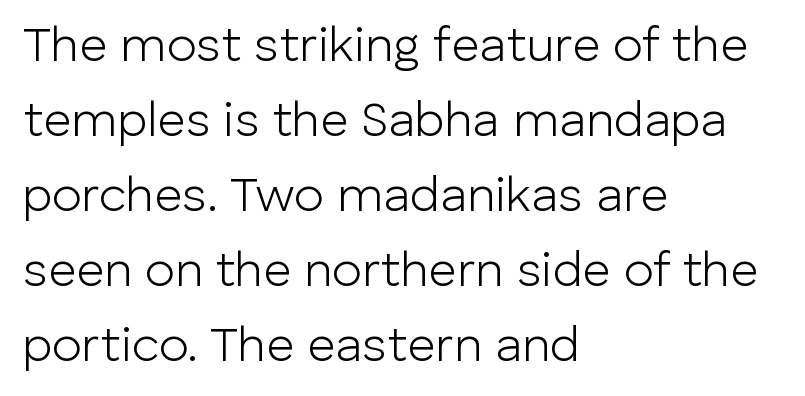
Q: Is the text bold? A: No.
Q: Is the text italic (slanted)? A: No, it is upright.
Q: Is the typeface a serif or a sans-serif typeface? A: Sans-serif.
Q: Is the text underlined? A: No.
Q: How is the paragraph aligned? A: Left-aligned.
Q: Is the spacing between letters normal or unusually wide? A: Normal.
Q: Is the spacing between lines tight, normal or loose? A: Normal.
Q: Width (condensed, normal, or wide)? A: Normal.
Q: Stroke contrast? A: Low.
Q: x-height? A: Medium.
Q: Monospaced? A: No.
